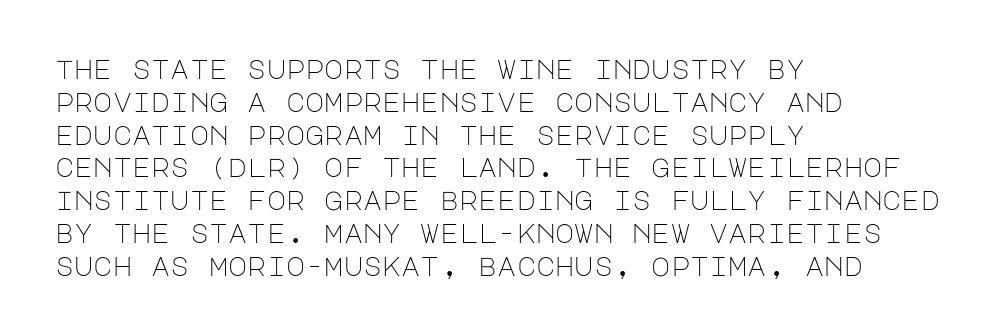
Check the space under the baseline: it is left empty. Posture: upright roman. Is the type heavy? It reads as light-to-regular instead. One-word summary of the alignment: left. The line-height multiplier appears to be the usual default.
